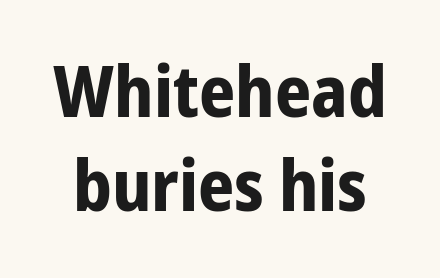
Q: Is the text bold? A: Yes.
Q: Is the text italic (slanted)? A: No, it is upright.
Q: Is the typeface a serif or a sans-serif typeface? A: Sans-serif.
Q: Is the text underlined? A: No.
Q: Is the spacing between letters normal or unusually wide? A: Normal.
Q: Is the spacing between lines tight, normal or loose? A: Normal.
Q: Width (condensed, normal, or wide)? A: Condensed.
Q: Stroke contrast? A: Low.
Q: x-height? A: Medium.
Q: Monospaced? A: No.
